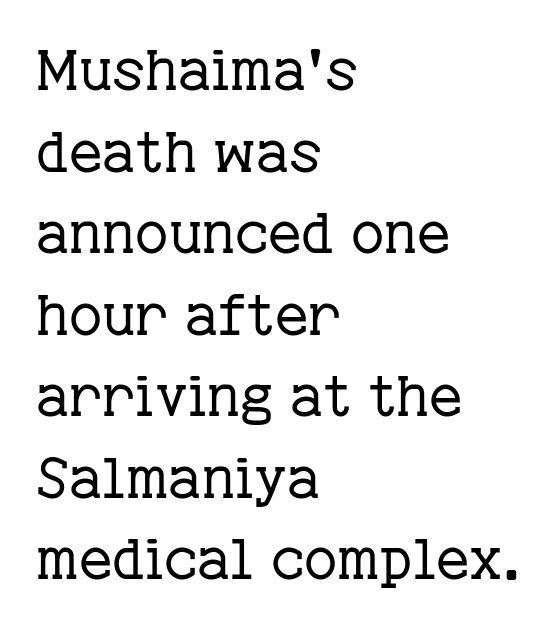
{"serif": "yes", "italic": "no", "bold": "no", "weight": "regular", "width": "normal", "stroke_contrast": "low", "x_height": "medium", "monospaced": "no", "underline": "no", "align": "left", "line_spacing": "normal", "line_spacing_ratio": 1.43, "letter_spacing": "normal", "letter_spacing_em": 0.0, "glyph_px": 57}
